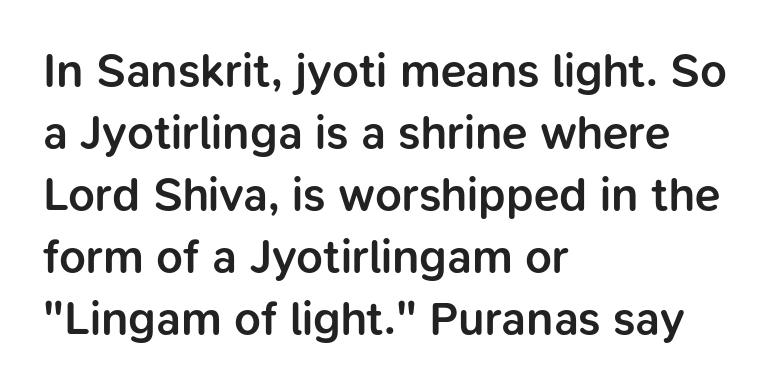
The image shows 47 px semibold sans-serif type, upright; set left-aligned, normal line spacing (1.32x), normal letter spacing, not underlined; low stroke contrast and a medium x-height.
